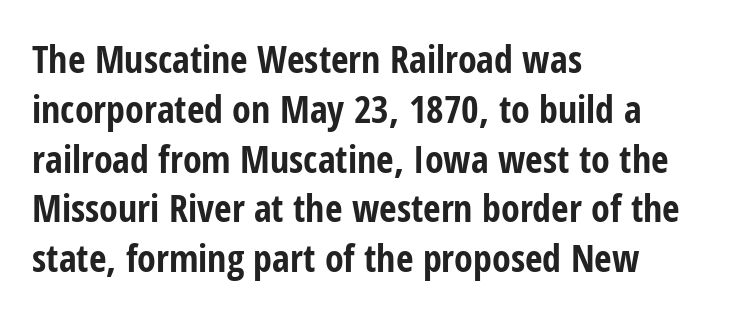
Q: Is the text bold? A: Yes.
Q: Is the text italic (slanted)? A: No, it is upright.
Q: Is the typeface a serif or a sans-serif typeface? A: Sans-serif.
Q: Is the text underlined? A: No.
Q: How is the paragraph aligned? A: Left-aligned.
Q: Is the spacing between letters normal or unusually wide? A: Normal.
Q: Is the spacing between lines tight, normal or loose? A: Normal.
Q: Width (condensed, normal, or wide)? A: Condensed.
Q: Stroke contrast? A: Low.
Q: x-height? A: Medium.
Q: Monospaced? A: No.
